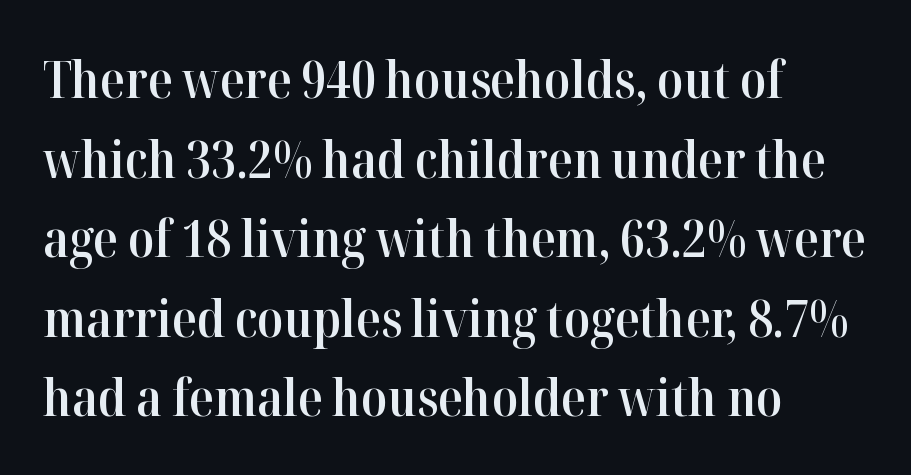
{"serif": "yes", "italic": "no", "bold": "semi", "weight": "semibold", "width": "normal", "stroke_contrast": "high", "x_height": "medium", "monospaced": "no", "underline": "no", "align": "left", "line_spacing": "normal", "line_spacing_ratio": 1.56, "letter_spacing": "normal", "letter_spacing_em": 0.0, "glyph_px": 51}
